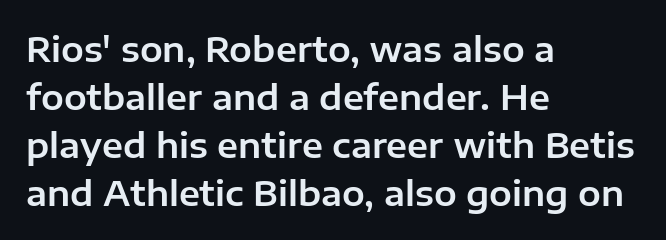
Q: Is the text italic (slanted)? A: No, it is upright.
Q: Is the typeface a serif or a sans-serif typeface? A: Sans-serif.
Q: Is the text underlined? A: No.
Q: How is the paragraph aligned? A: Left-aligned.
Q: Is the spacing between letters normal or unusually wide? A: Normal.
Q: Is the spacing between lines tight, normal or loose? A: Normal.
Q: Width (condensed, normal, or wide)? A: Normal.
Q: Stroke contrast? A: Low.
Q: x-height? A: Medium.
Q: Monospaced? A: No.
